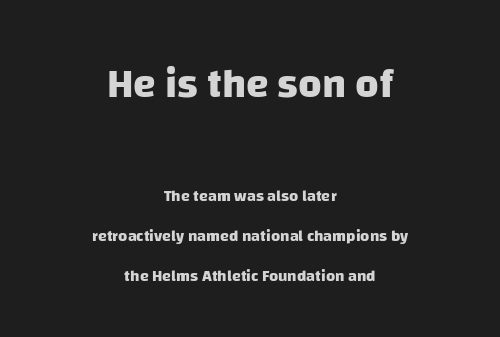
The image shows 41 px heavy sans-serif type; set centered, loose line spacing (2.49x), normal letter spacing, not underlined; the first (top) block is 2.56x larger; low stroke contrast and a large x-height.
